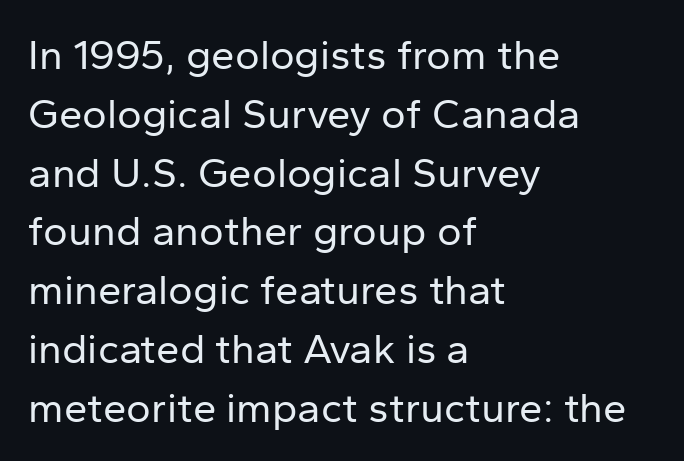
Nobody touched the tracking dial on this one. What kind of face is this? One without serifs — a sans. Do the letters lean? They stand straight. Whoever set this chose a conventional vertical rhythm. The setting favours the left margin, as ordinary paragraphs usually do.
